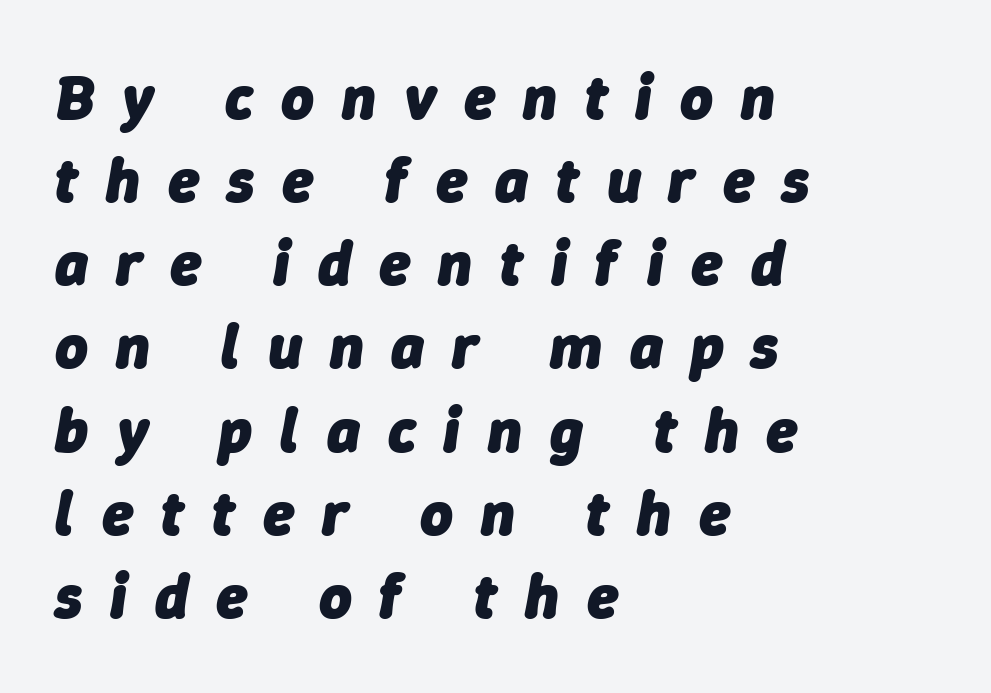
Layout note: lines flush left. Each row of text sits above clean, open space. Plenty of ink on the page — the face is bold. Notice how descenders clear the ascenders below comfortably — that's standard leading.
